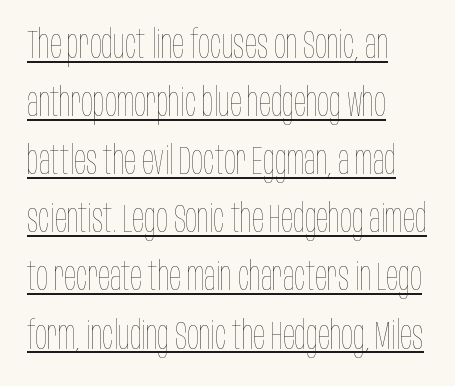
{"italic": "no", "bold": "no", "weight": "thin", "width": "condensed", "stroke_contrast": "low", "x_height": "large", "monospaced": "no", "underline": "yes", "align": "left", "line_spacing": "normal", "line_spacing_ratio": 1.49, "letter_spacing": "normal", "letter_spacing_em": 0.0, "glyph_px": 39}
